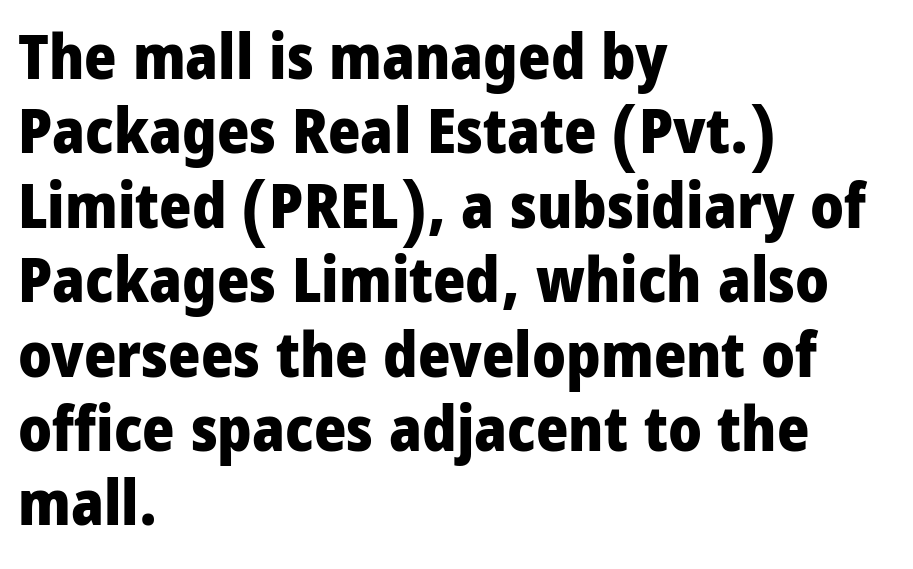
Q: Is the text bold? A: Yes.
Q: Is the text italic (slanted)? A: No, it is upright.
Q: Is the typeface a serif or a sans-serif typeface? A: Sans-serif.
Q: Is the text underlined? A: No.
Q: How is the paragraph aligned? A: Left-aligned.
Q: Is the spacing between letters normal or unusually wide? A: Normal.
Q: Width (condensed, normal, or wide)? A: Condensed.
Q: Stroke contrast? A: Low.
Q: x-height? A: Large.
Q: Monospaced? A: No.
